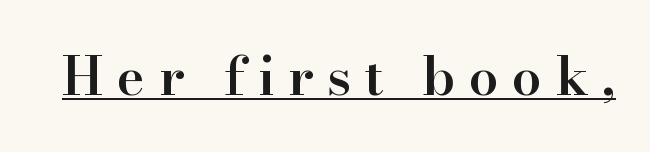
The designer went with a serif here, giving each stem small feet. Students, this is semibold: more ink than regular, less than bold. You could only call the tracking loose — the letters float apart. Ordinary non-slanted type is in use.
